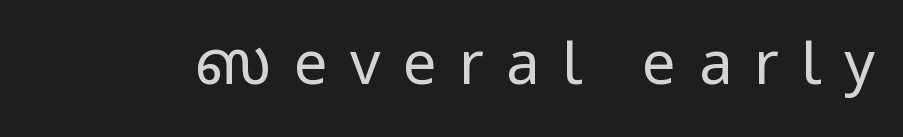
Q: Is the text bold? A: No.
Q: Is the text italic (slanted)? A: No, it is upright.
Q: Is the typeface a serif or a sans-serif typeface? A: Sans-serif.
Q: Is the text underlined? A: No.
Q: Is the spacing between letters normal or unusually wide? A: Unusually wide.
Q: Width (condensed, normal, or wide)? A: Normal.
Q: Stroke contrast? A: Low.
Q: x-height? A: Medium.
Q: Monospaced? A: No.
